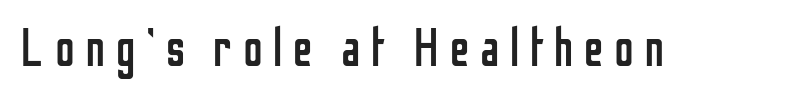
Q: Is the text bold? A: No.
Q: Is the text italic (slanted)? A: No, it is upright.
Q: Is the typeface a serif or a sans-serif typeface? A: Sans-serif.
Q: Is the text underlined? A: No.
Q: Is the spacing between letters normal or unusually wide? A: Unusually wide.
Q: Width (condensed, normal, or wide)? A: Condensed.
Q: Stroke contrast? A: Low.
Q: x-height? A: Medium.
Q: Monospaced? A: No.
